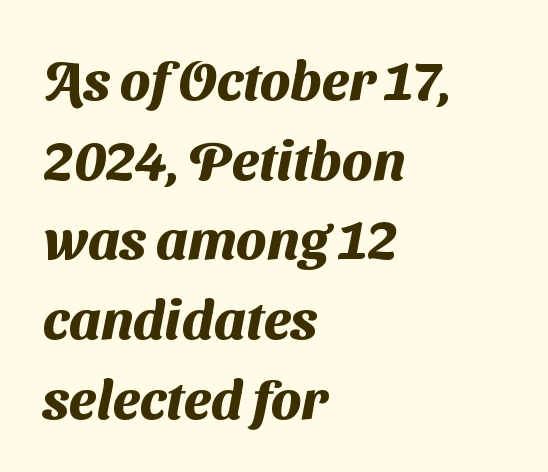
Only glyphs here, with clear space below each row. Set as a true bold cut, around the 700 mark. In terms of letterform style, serifs are entirely absent. Caption: standard tracking, unaltered.
